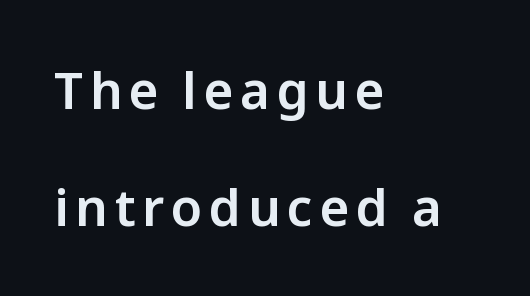
Is this a fixed-width face? No — the glyphs have proportional, varying widths. Unmarked baselines from the first word to the last. The glyphs in this specimen are sans serif. The passage is arranged the way most books set body copy — flush left.
